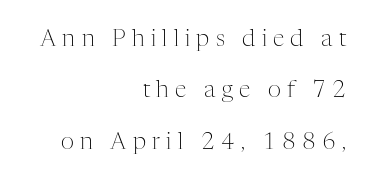
Q: Is the text bold? A: No.
Q: Is the text italic (slanted)? A: No, it is upright.
Q: Is the text underlined? A: No.
Q: How is the paragraph aligned? A: Right-aligned.
Q: Is the spacing between letters normal or unusually wide? A: Unusually wide.
Q: Is the spacing between lines tight, normal or loose? A: Loose.
